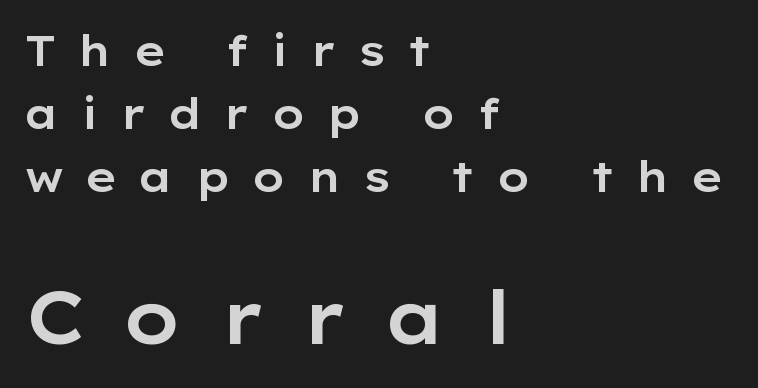
Q: Is the text italic (slanted)? A: No, it is upright.
Q: Is the typeface a serif or a sans-serif typeface? A: Sans-serif.
Q: Is the text underlined? A: No.
Q: How is the paragraph aligned? A: Left-aligned.
Q: Is the spacing between letters normal or unusually wide? A: Unusually wide.
Q: Is the spacing between lines tight, normal or loose? A: Normal.
Q: Which block of text is set in a larger size, the first (top) or the second (bottom)? A: The second (bottom) one.
Q: Width (condensed, normal, or wide)? A: Wide.
Q: Stroke contrast? A: Low.
Q: x-height? A: Medium.
Q: Monospaced? A: No.
